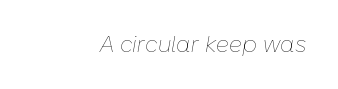
Q: Is the text bold? A: No.
Q: Is the text italic (slanted)? A: Yes, it leans right by about 10 degrees.
Q: Is the text underlined? A: No.
Q: Is the spacing between letters normal or unusually wide? A: Normal.
